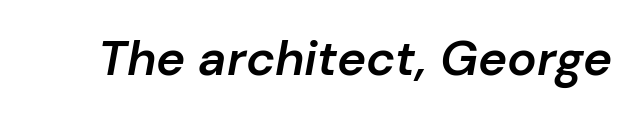
The foot of each line stays bare and open. These words are printed semibold, heavier than regular yet not bold. The passage shown has conventional tracking throughout. The glyphs look as if they've been sheared to an angle. Think of a printed novel: that variable character pitch is what you see here.
